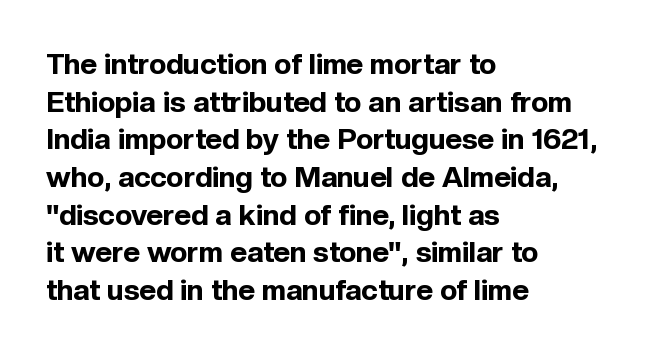
The glyphs have the mass of a bold cut. Spacing verdict: proportional, widths tailored to each character. Regarding serifs, this sample does without them. Layout note: lines flush left.
